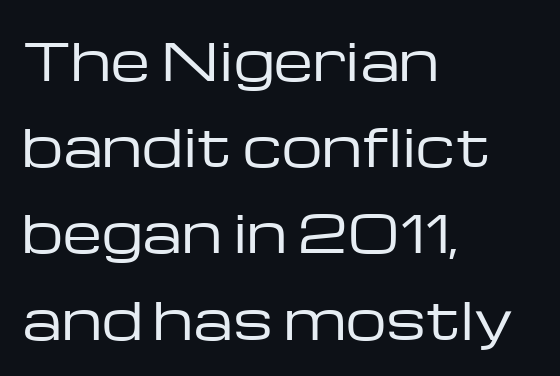
The image shows 51 px regular-weight, wide sans-serif type, upright; set left-aligned, normal line spacing (1.69x), normal letter spacing, not underlined; low stroke contrast and a medium x-height.
